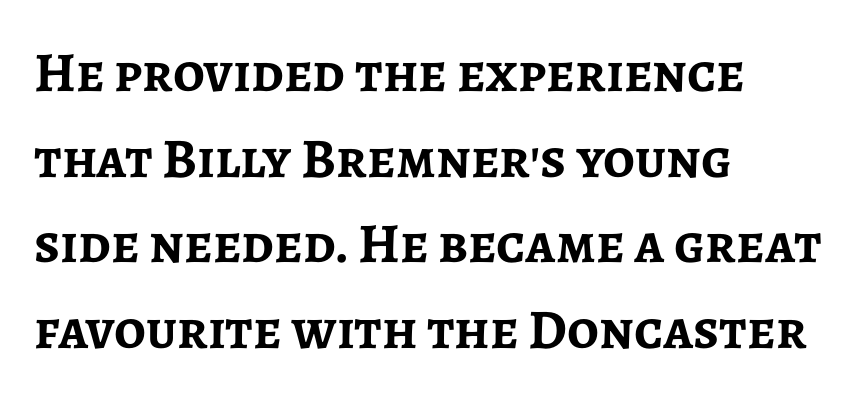
The image shows 56 px semibold sans-serif type, upright; set left-aligned, normal line spacing (1.53x), normal letter spacing, not underlined; low stroke contrast and a medium x-height.
